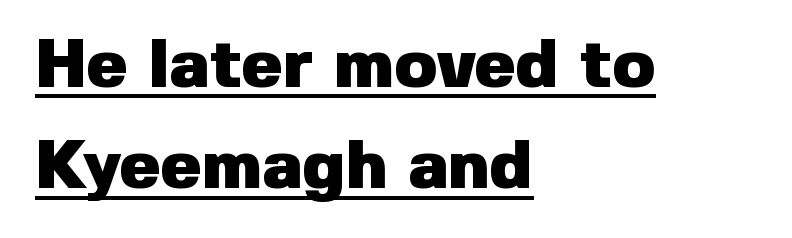
Quick note: interline space is typical. The rendering uses a bold face; every stroke is thick and dark. The specimen reads as upright at a glance. Compared with a centered layout, this one pins lines to the left instead.
